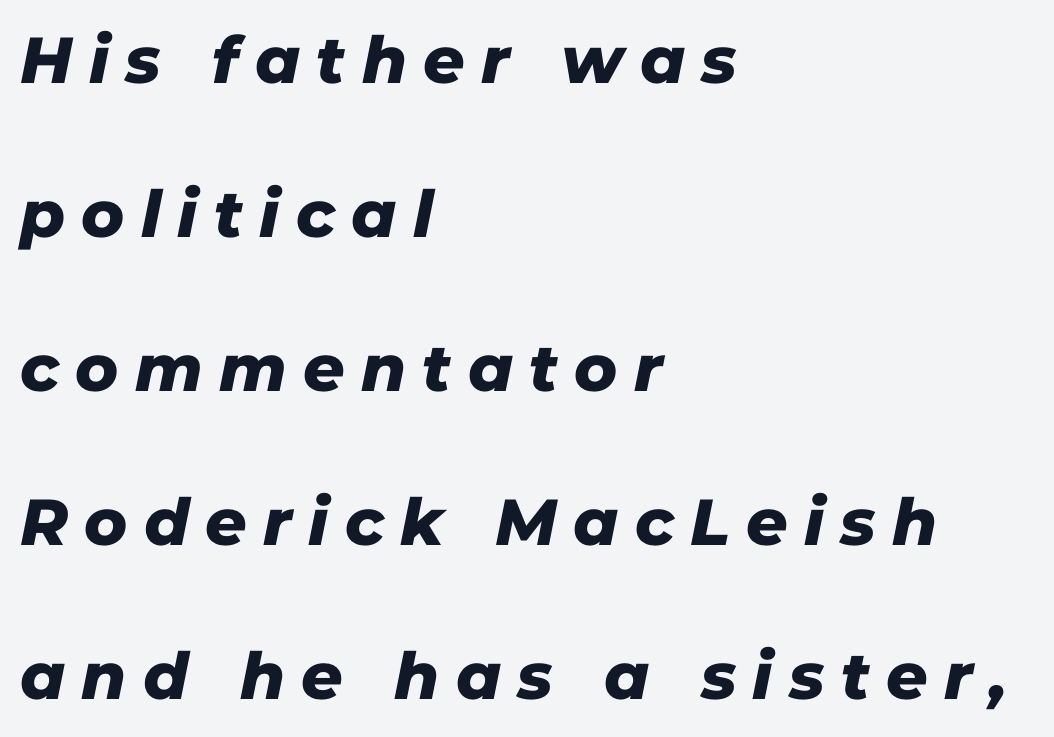
Here the designer chose a conventional face with non-uniform glyph widths. One-word summary of the alignment: left. A clean baseline with only descenders dipping below it. Vertically, the passage feels expansive, rows floating well apart.
